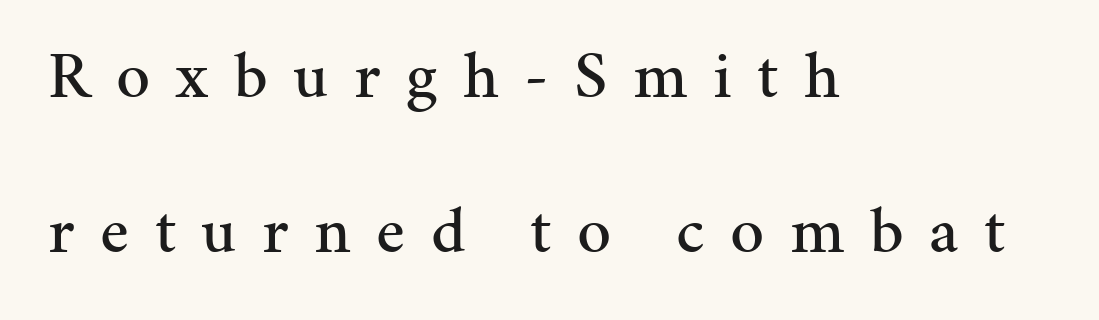
Q: Is the text italic (slanted)? A: No, it is upright.
Q: Is the typeface a serif or a sans-serif typeface? A: Serif.
Q: Is the text underlined? A: No.
Q: How is the paragraph aligned? A: Left-aligned.
Q: Is the spacing between letters normal or unusually wide? A: Unusually wide.
Q: Is the spacing between lines tight, normal or loose? A: Loose.
Q: Width (condensed, normal, or wide)? A: Normal.
Q: Stroke contrast? A: Medium.
Q: x-height? A: Medium.
Q: Monospaced? A: No.
